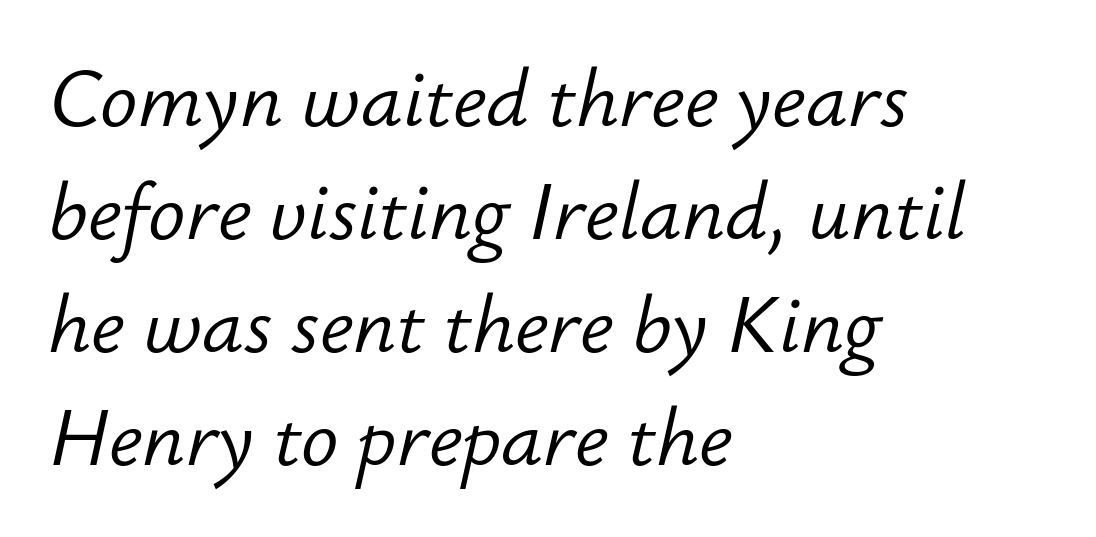
The image shows 78 px light type, italic (leaning right); set left-aligned, normal line spacing (1.45x), normal letter spacing, not underlined; low stroke contrast and a small x-height.
